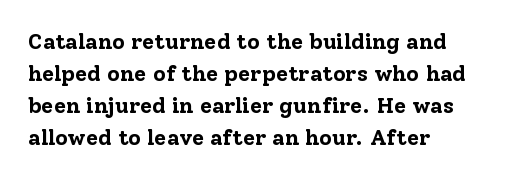
{"italic": "no", "bold": "yes", "underline": "no", "align": "left", "line_spacing": "normal", "line_spacing_ratio": 1.46, "letter_spacing": "normal", "letter_spacing_em": 0.0, "glyph_px": 22}
